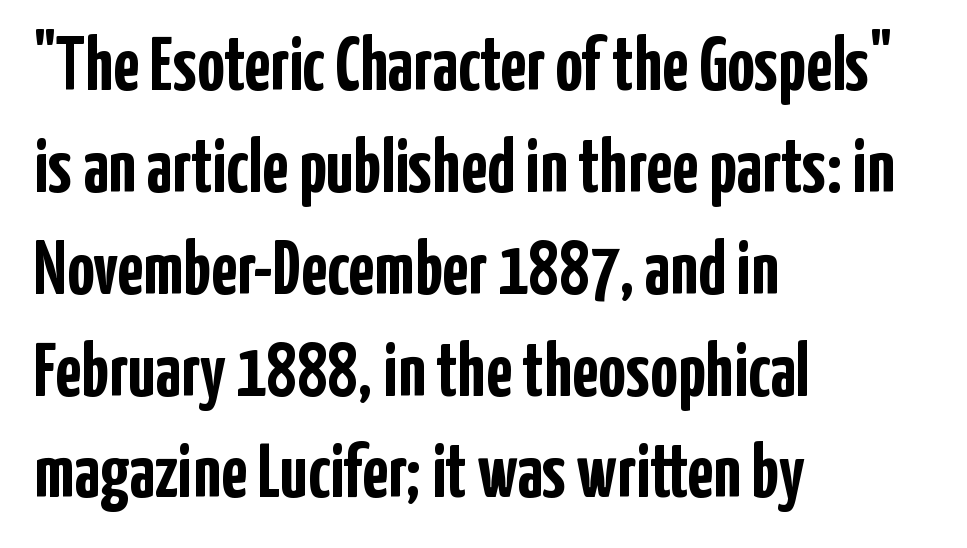
{"serif": "no", "italic": "no", "bold": "yes", "weight": "semibold", "width": "condensed", "stroke_contrast": "low", "x_height": "medium", "monospaced": "no", "underline": "no", "align": "left", "line_spacing": "normal", "line_spacing_ratio": 1.34, "letter_spacing": "normal", "letter_spacing_em": 0.0, "glyph_px": 76}
